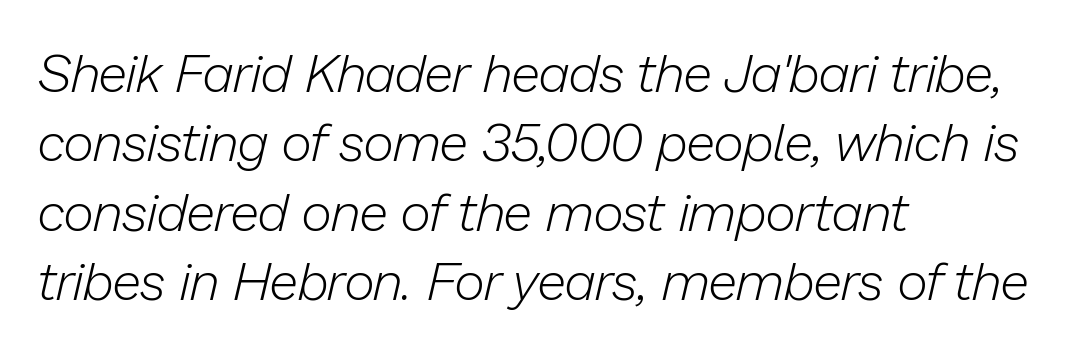
Q: Is the text bold? A: No.
Q: Is the text italic (slanted)? A: Yes, it leans right by about 13 degrees.
Q: Is the text underlined? A: No.
Q: How is the paragraph aligned? A: Left-aligned.
Q: Is the spacing between letters normal or unusually wide? A: Normal.
Q: Is the spacing between lines tight, normal or loose? A: Normal.
Q: Width (condensed, normal, or wide)? A: Normal.
Q: Stroke contrast? A: Low.
Q: x-height? A: Medium.
Q: Monospaced? A: No.
